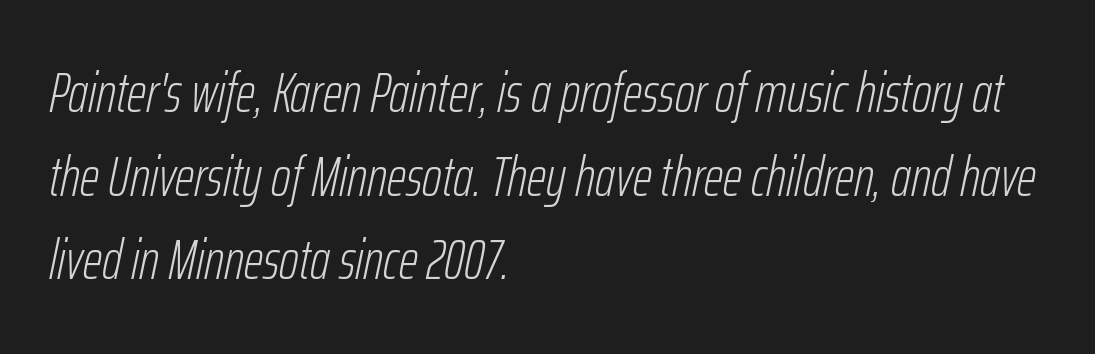
{"italic": "yes", "lean": "right", "slant_degrees": 12, "bold": "no", "weight": "light", "width": "condensed", "stroke_contrast": "low", "x_height": "medium", "monospaced": "no", "underline": "no", "align": "left", "line_spacing": "normal", "line_spacing_ratio": 1.52, "letter_spacing": "normal", "letter_spacing_em": 0.0, "glyph_px": 55}
